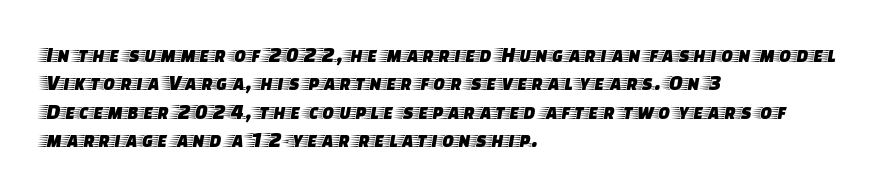
The image shows 22 px text type; set left-aligned, normal line spacing (1.29x), normal letter spacing, not underlined.
